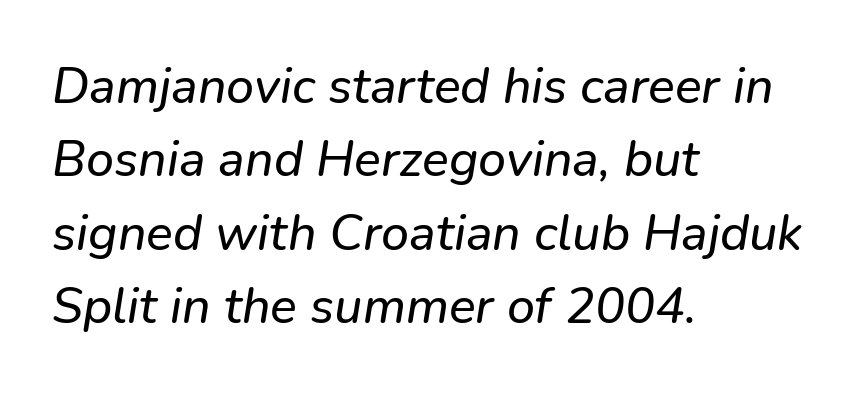
Standard letterfit; no display-style spreading of the glyphs. The ragged edge is on the right, which tells us the setting is flush left. Type style note: lacks serifs. This sample has the flowing, uneven cadence of proportional lettering. Has an underline been added? It has not.
